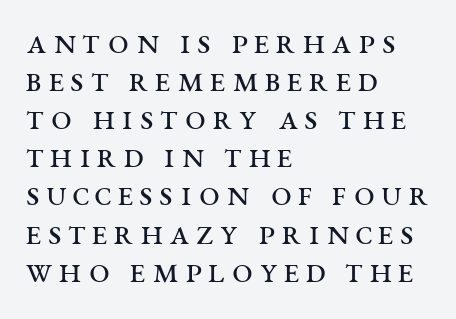
The image shows 37 px regular-weight, wide serif type, upright; set left-aligned, tight line spacing (1.03x), not underlined; medium stroke contrast and a large x-height.
